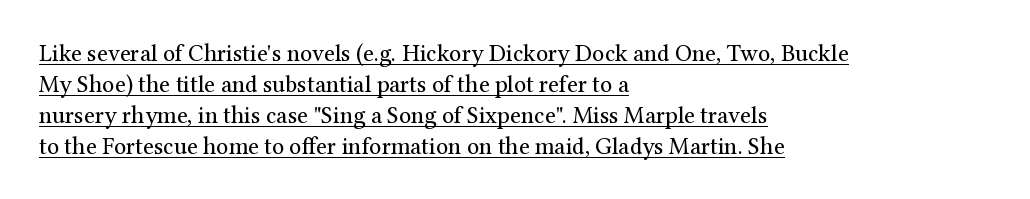
The image shows 24 px text type, upright; set left-aligned, normal line spacing (1.29x), normal letter spacing, underlined.
